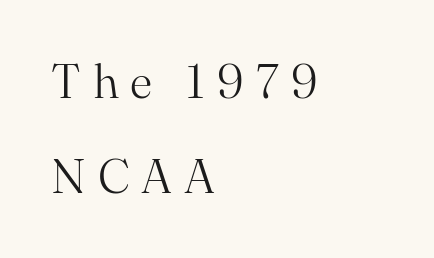
Each word looks stretched out because of the extra space between its letters. Any mark beneath the type? The region is blank. The font sits on the lighter half of the weight spectrum, regular included. Compared with typical paragraphs, the rows here are farther apart.
